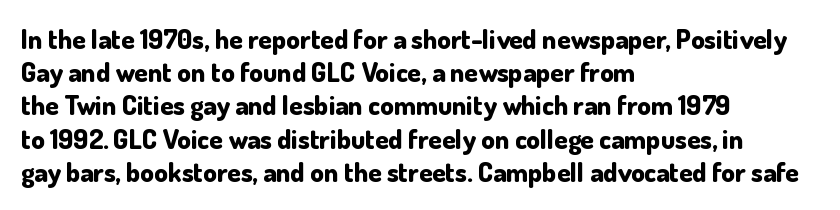
Q: Is the text bold? A: Yes.
Q: Is the text italic (slanted)? A: No, it is upright.
Q: Is the text underlined? A: No.
Q: How is the paragraph aligned? A: Left-aligned.
Q: Is the spacing between letters normal or unusually wide? A: Normal.
